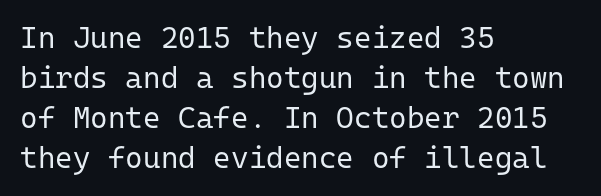
The image shows 30 px regular-weight sans-serif type, upright, monospaced; set left-aligned, normal line spacing (1.33x), normal letter spacing, not underlined; low stroke contrast and a medium x-height.
